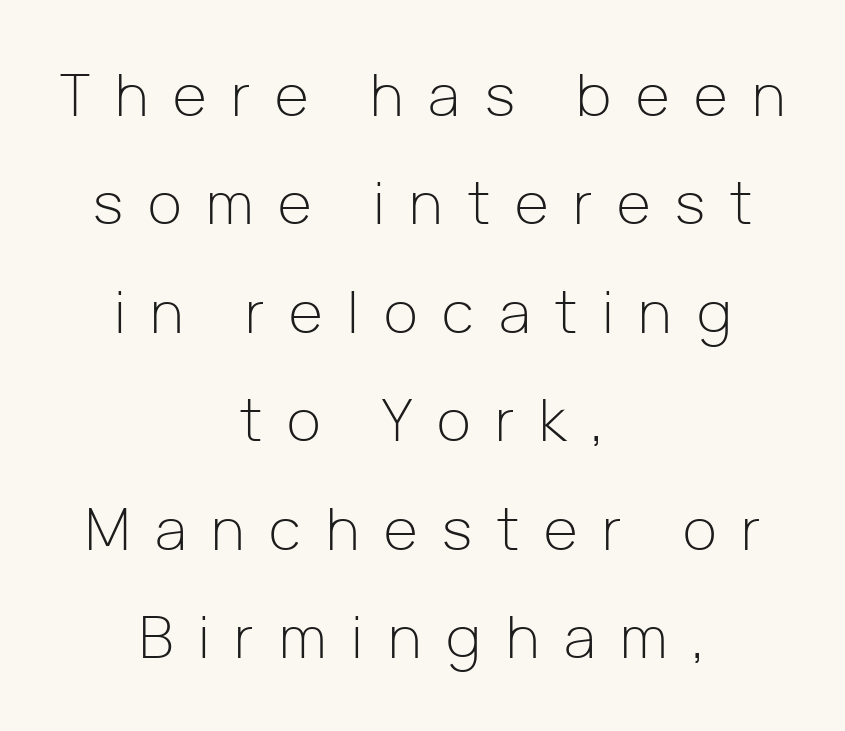
Q: Is the text bold? A: No.
Q: Is the text italic (slanted)? A: No, it is upright.
Q: Is the typeface a serif or a sans-serif typeface? A: Sans-serif.
Q: Is the text underlined? A: No.
Q: How is the paragraph aligned? A: Centered.
Q: Is the spacing between letters normal or unusually wide? A: Unusually wide.
Q: Width (condensed, normal, or wide)? A: Normal.
Q: Stroke contrast? A: Low.
Q: x-height? A: Medium.
Q: Monospaced? A: No.
